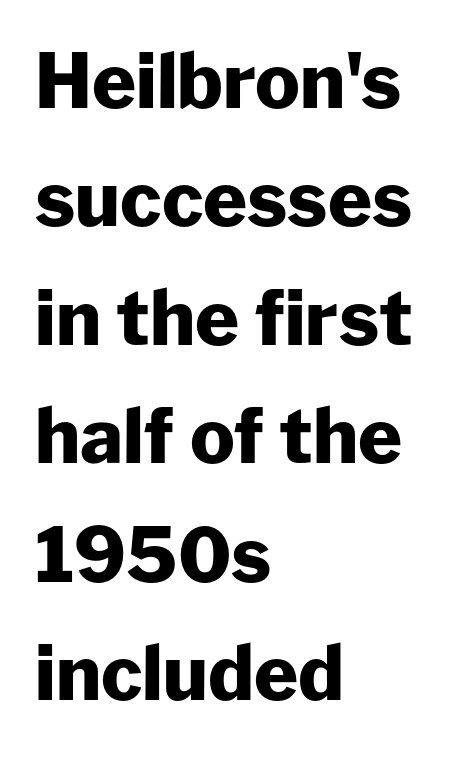
The image shows 75 px heavy sans-serif type, upright; set left-aligned, normal line spacing (1.58x), normal letter spacing, not underlined; low stroke contrast and a medium x-height.
